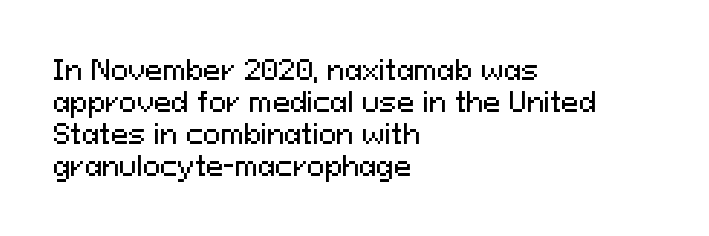
{"italic": "no", "underline": "no", "align": "left", "line_spacing_ratio": 1.23, "letter_spacing": "normal", "letter_spacing_em": 0.0, "glyph_px": 26}
